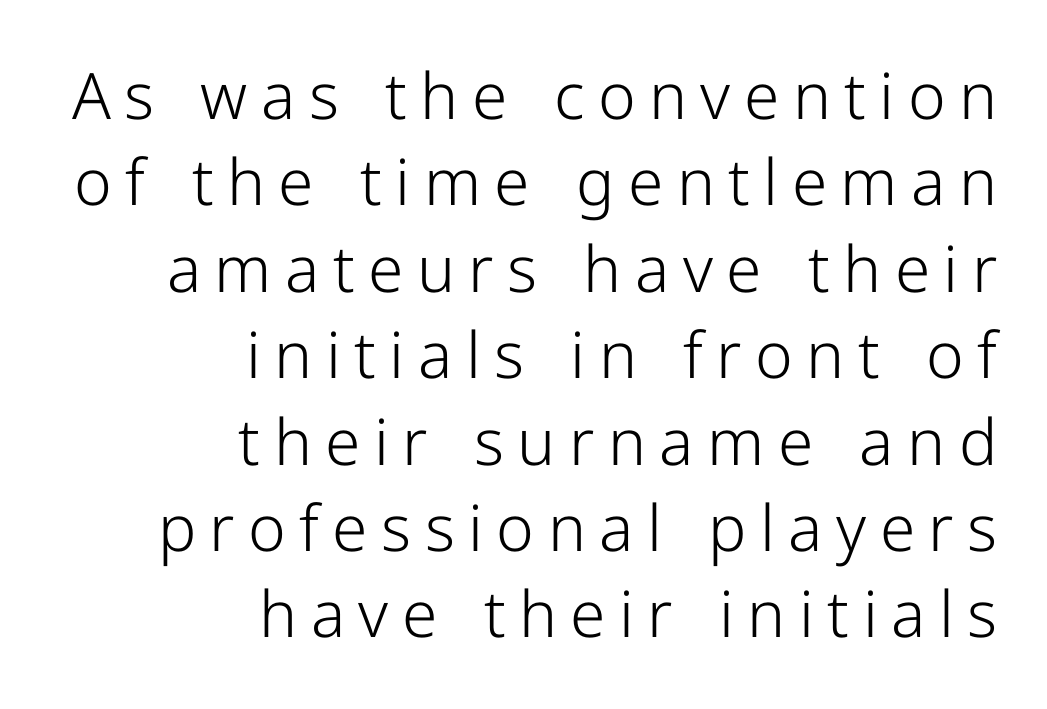
The image shows 64 px light sans-serif type, upright; set right-aligned, normal line spacing (1.35x), unusually wide letter spacing (+0.21 em), not underlined; low stroke contrast and a medium x-height.
